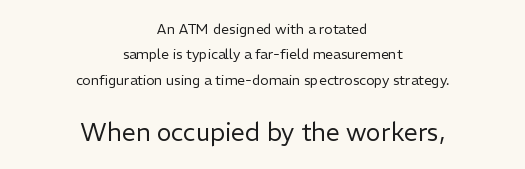
The image shows 25 px text type, upright; set centered, line spacing 1.81x, normal letter spacing, not underlined; the second (bottom) block is 1.79x larger.
